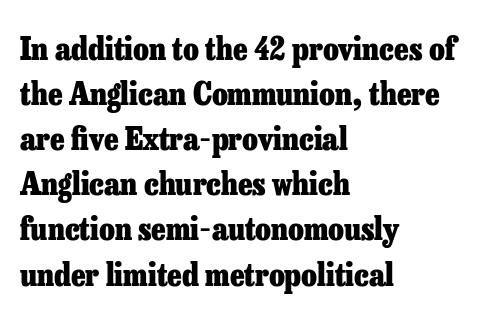
Does extra space separate the letters? No, they use regular spacing. Typographically, this falls in the serif category. As a designer I'd log this as weight 700, bold. It's the straight-up-and-down kind of type.
